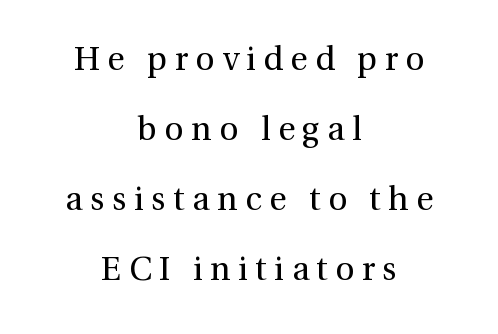
The horizontal fit of the characters is loose and conspicuously gappy. The passage shown stacks its lines with a broad gap. Tall strokes in this sample are plumb rather than angled. The passage shown is typed in a proportional face where columns would drift.
